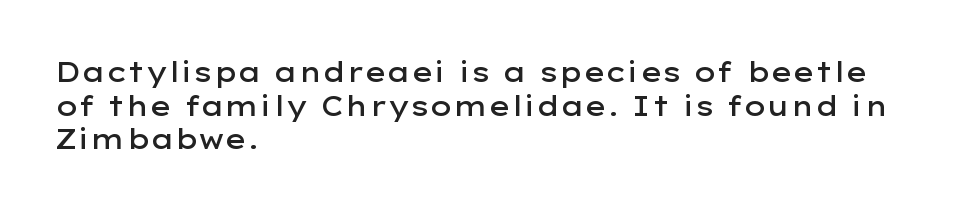
The image shows 27 px text type, upright; set left-aligned, normal line spacing (1.25x), normal letter spacing, not underlined.
